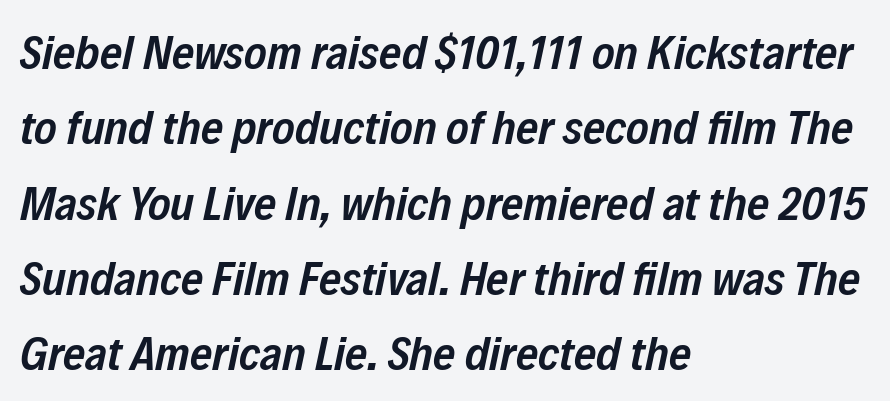
On the weight axis this lands at semibold, roughly 600. Short and long lines alike share a common starting point at left. Quick note: italic. Quick note: interline space is typical. You could call the tracking neutral — neither tight nor loose.
